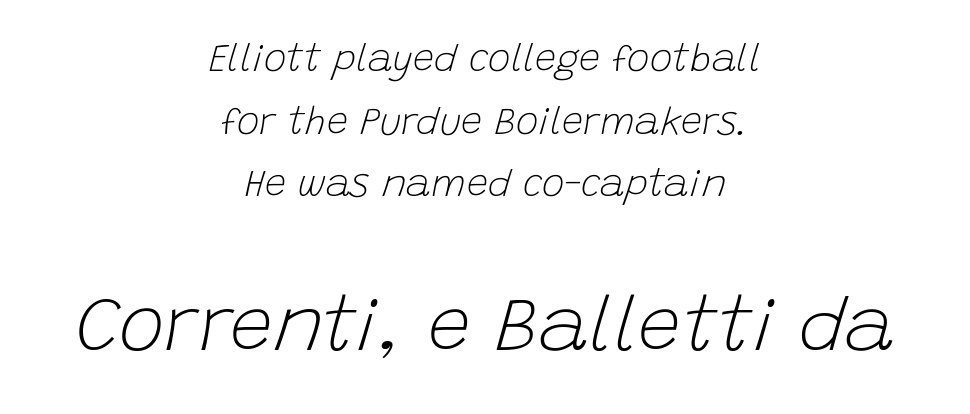
{"italic": "yes", "lean": "right", "slant_degrees": 15, "bold": "no", "weight": "light", "width": "normal", "stroke_contrast": "low", "x_height": "large", "monospaced": "no", "underline": "no", "align": "center", "line_spacing": "normal", "line_spacing_ratio": 1.65, "letter_spacing": "normal", "letter_spacing_em": 0.0, "larger_block": "second", "size_ratio": 2.03, "glyph_px": 77}
